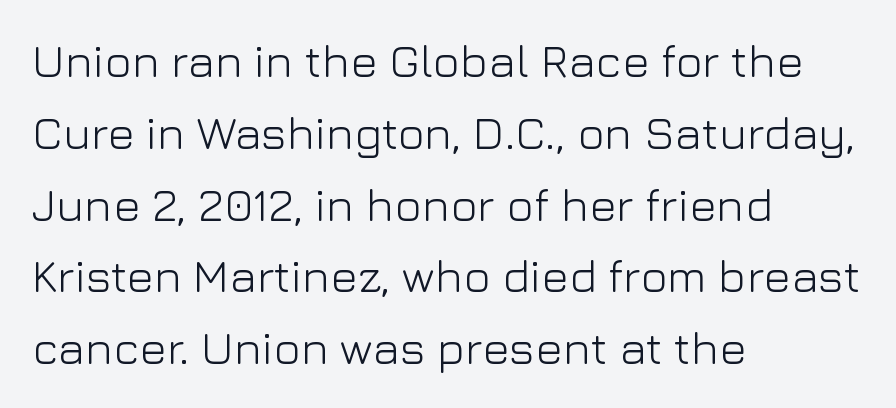
This sample has the flowing, uneven cadence of proportional lettering. Ascenders rise straight up at ninety degrees. The type is set solid horizontally, with unmodified tracking. Classification — sans serif. Does the copy run flush right? No — it runs flush left. Successive baselines arrive at the customary interval.
